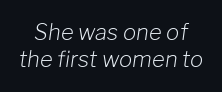
Q: Is the text bold? A: No.
Q: Is the text italic (slanted)? A: Yes, it leans right by about 8 degrees.
Q: Is the text underlined? A: No.
Q: How is the paragraph aligned? A: Centered.
Q: Is the spacing between letters normal or unusually wide? A: Normal.
